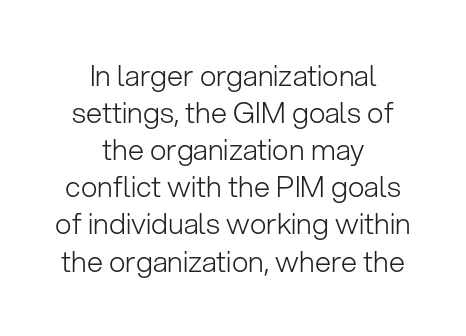
{"serif": "no", "italic": "no", "bold": "no", "weight": "light", "width": "normal", "stroke_contrast": "low", "x_height": "medium", "monospaced": "no", "underline": "no", "align": "center", "line_spacing": "normal", "line_spacing_ratio": 1.28, "letter_spacing": "normal", "letter_spacing_em": 0.0, "glyph_px": 29}
